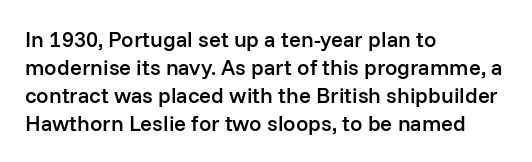
{"italic": "no", "bold": "semi", "underline": "no", "align": "left", "line_spacing": "normal", "line_spacing_ratio": 1.27, "letter_spacing": "normal", "letter_spacing_em": 0.0, "glyph_px": 22}
